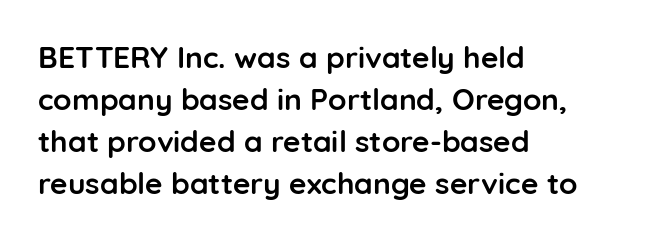
Q: Is the text bold? A: Yes.
Q: Is the text italic (slanted)? A: No, it is upright.
Q: Is the typeface a serif or a sans-serif typeface? A: Sans-serif.
Q: Is the text underlined? A: No.
Q: How is the paragraph aligned? A: Left-aligned.
Q: Is the spacing between letters normal or unusually wide? A: Normal.
Q: Is the spacing between lines tight, normal or loose? A: Normal.
Q: Width (condensed, normal, or wide)? A: Normal.
Q: Stroke contrast? A: Low.
Q: x-height? A: Medium.
Q: Monospaced? A: No.
